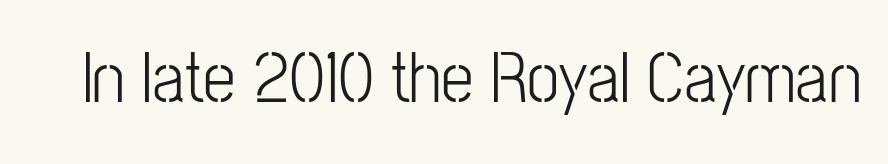
The image shows 73 px condensed sans-serif type, upright; set normal letter spacing, not underlined; low stroke contrast and a medium x-height.
